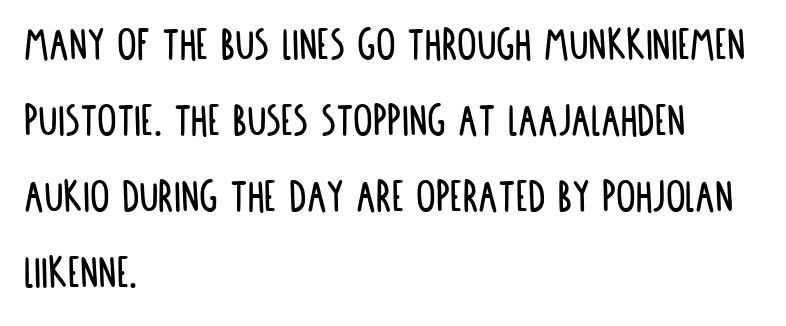
Q: Is the text italic (slanted)? A: No, it is upright.
Q: Is the typeface a serif or a sans-serif typeface? A: Sans-serif.
Q: Is the text underlined? A: No.
Q: How is the paragraph aligned? A: Left-aligned.
Q: Is the spacing between letters normal or unusually wide? A: Normal.
Q: Is the spacing between lines tight, normal or loose? A: Normal.
Q: Width (condensed, normal, or wide)? A: Condensed.
Q: Stroke contrast? A: Low.
Q: x-height? A: Large.
Q: Monospaced? A: No.
